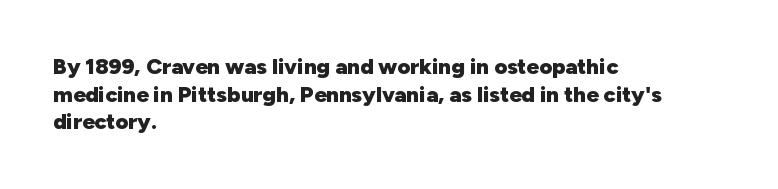
{"italic": "no", "bold": "yes", "underline": "no", "align": "left", "line_spacing": "normal", "line_spacing_ratio": 1.26, "letter_spacing": "normal", "letter_spacing_em": 0.0, "glyph_px": 22}
